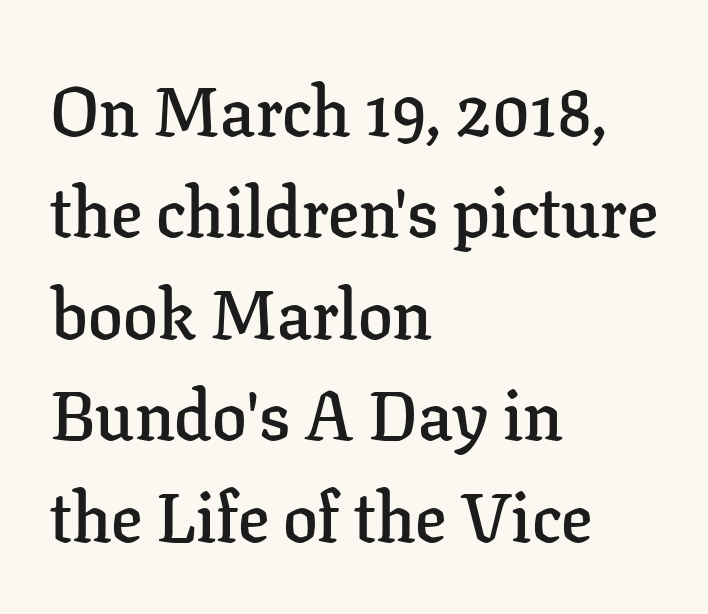
{"serif": "yes", "italic": "no", "bold": "semi", "weight": "semibold", "width": "normal", "stroke_contrast": "low", "x_height": "medium", "monospaced": "no", "underline": "no", "align": "left", "line_spacing": "normal", "line_spacing_ratio": 1.47, "letter_spacing": "normal", "letter_spacing_em": 0.0, "glyph_px": 69}
